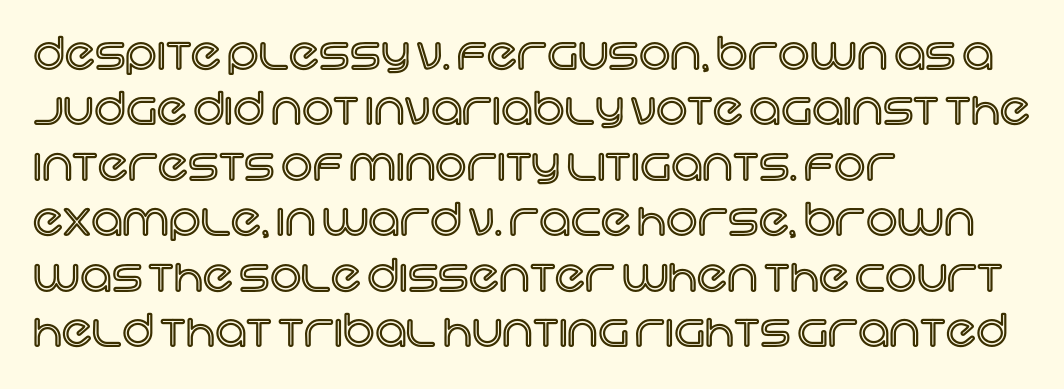
{"italic": "no", "width": "normal", "x_height": "large", "monospaced": "no", "underline": "no", "align": "left", "line_spacing": "normal", "line_spacing_ratio": 1.26, "letter_spacing": "normal", "letter_spacing_em": 0.0, "glyph_px": 44}
